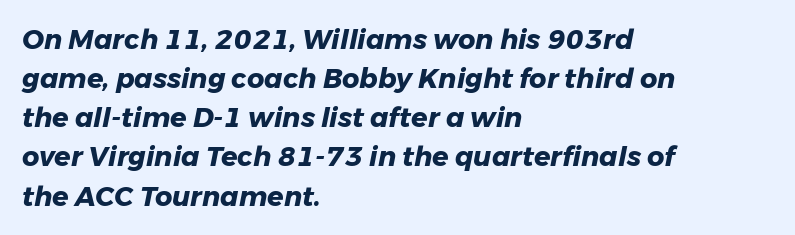
A typesetter would mark this as italic. Caption: multi-line text, flush left, ragged right. You could call the tracking neutral — neither tight nor loose. Vertically, the passage feels balanced, rows spaced as you'd expect.
